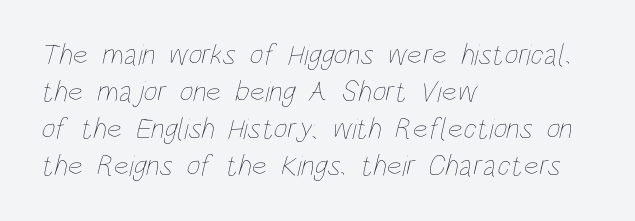
The image shows 30 px thin, condensed type; set left-aligned, line spacing 1.23x, normal letter spacing, not underlined; low stroke contrast and a large x-height.
